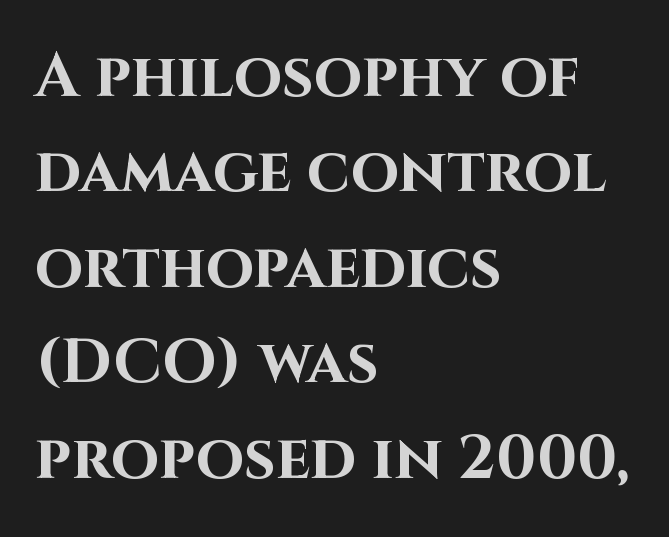
The image shows 62 px bold sans-serif type, upright; set left-aligned, normal line spacing (1.54x), normal letter spacing, not underlined; high stroke contrast and a large x-height.
